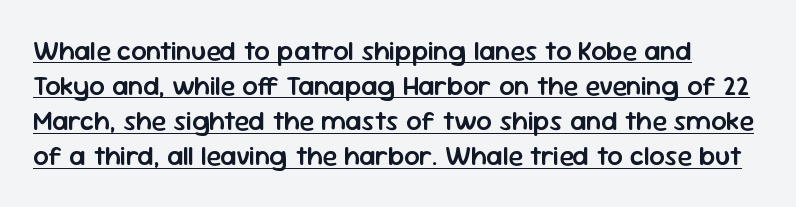
Q: Is the text bold? A: Semi-bold.
Q: Is the text italic (slanted)? A: No, it is upright.
Q: Is the text underlined? A: Yes.
Q: Is the spacing between letters normal or unusually wide? A: Normal.
Q: Is the spacing between lines tight, normal or loose? A: Normal.
